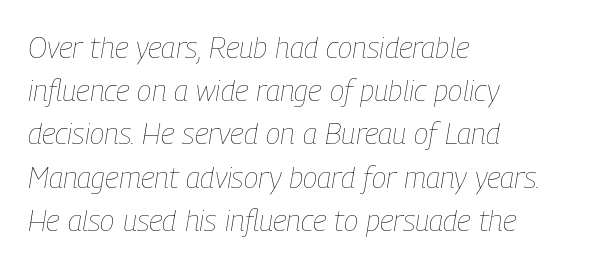
{"italic": "yes", "lean": "right", "slant_degrees": 9, "bold": "no", "weight": "thin", "width": "condensed", "stroke_contrast": "low", "x_height": "medium", "monospaced": "no", "underline": "no", "align": "left", "line_spacing": "normal", "line_spacing_ratio": 1.44, "letter_spacing": "normal", "letter_spacing_em": 0.0, "glyph_px": 30}
